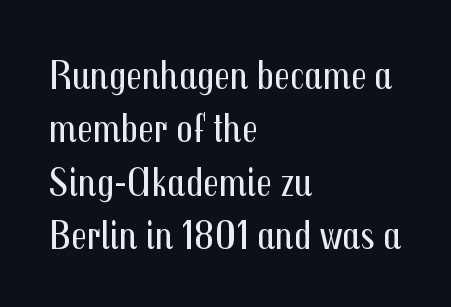
Q: Is the text bold? A: No.
Q: Is the text italic (slanted)? A: No, it is upright.
Q: Is the typeface a serif or a sans-serif typeface? A: Sans-serif.
Q: Is the text underlined? A: No.
Q: How is the paragraph aligned? A: Left-aligned.
Q: Is the spacing between letters normal or unusually wide? A: Normal.
Q: Is the spacing between lines tight, normal or loose? A: Normal.
Q: Width (condensed, normal, or wide)? A: Condensed.
Q: Stroke contrast? A: Medium.
Q: x-height? A: Medium.
Q: Monospaced? A: No.
